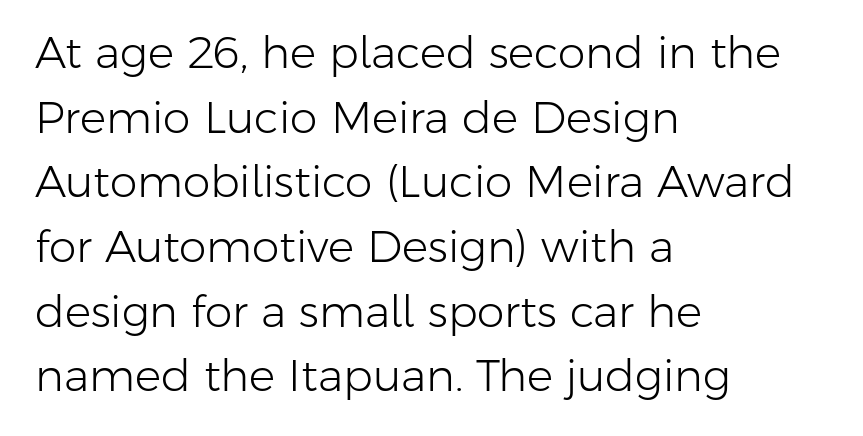
{"serif": "no", "italic": "no", "bold": "no", "weight": "light", "width": "normal", "stroke_contrast": "low", "x_height": "medium", "monospaced": "no", "underline": "no", "align": "left", "line_spacing": "normal", "line_spacing_ratio": 1.47, "letter_spacing": "normal", "letter_spacing_em": 0.0, "glyph_px": 44}
